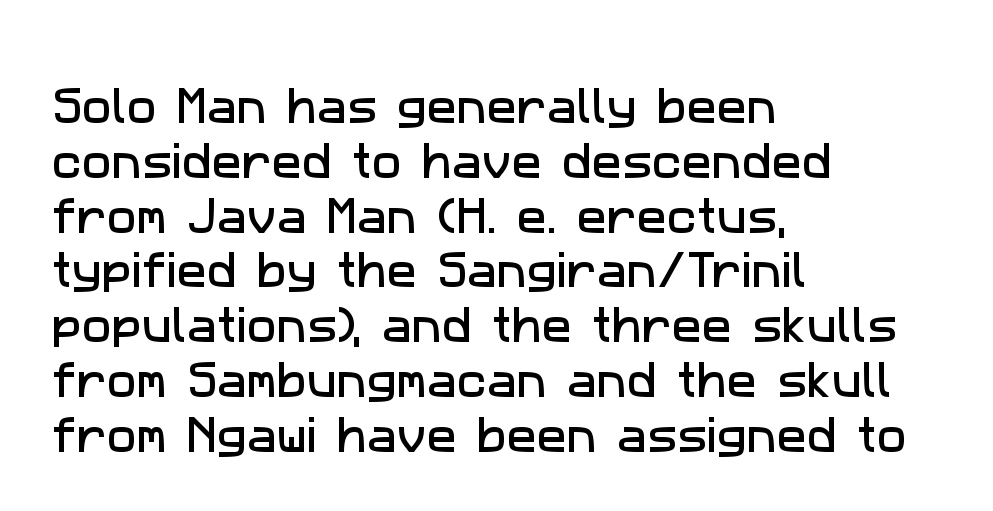
{"serif": "no", "width": "normal", "stroke_contrast": "low", "x_height": "medium", "monospaced": "no", "underline": "no", "align": "left", "line_spacing": "normal", "line_spacing_ratio": 1.37, "letter_spacing": "normal", "letter_spacing_em": 0.0, "glyph_px": 40}
